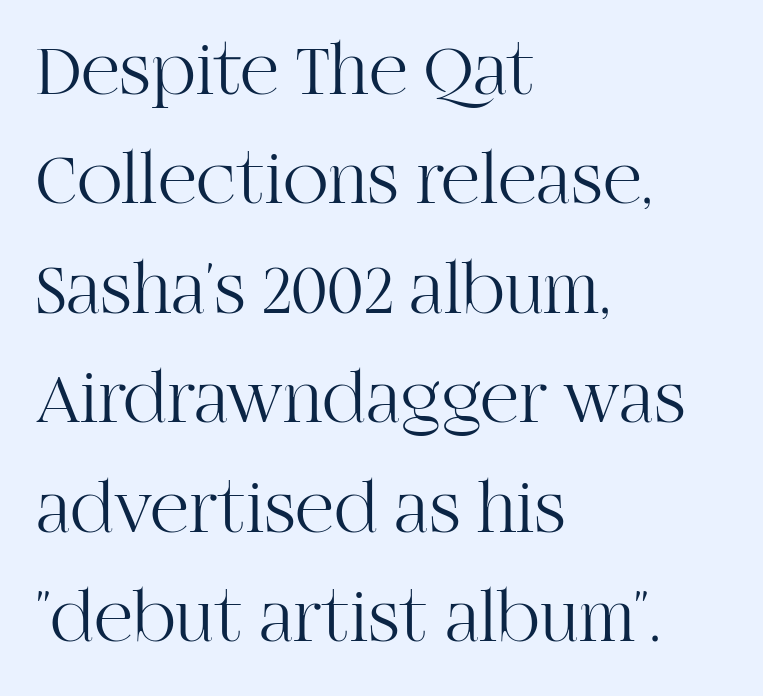
Q: Is the text bold? A: No.
Q: Is the text italic (slanted)? A: No, it is upright.
Q: Is the typeface a serif or a sans-serif typeface? A: Serif.
Q: Is the text underlined? A: No.
Q: How is the paragraph aligned? A: Left-aligned.
Q: Is the spacing between letters normal or unusually wide? A: Normal.
Q: Is the spacing between lines tight, normal or loose? A: Normal.
Q: Width (condensed, normal, or wide)? A: Normal.
Q: Stroke contrast? A: High.
Q: x-height? A: Large.
Q: Monospaced? A: No.
